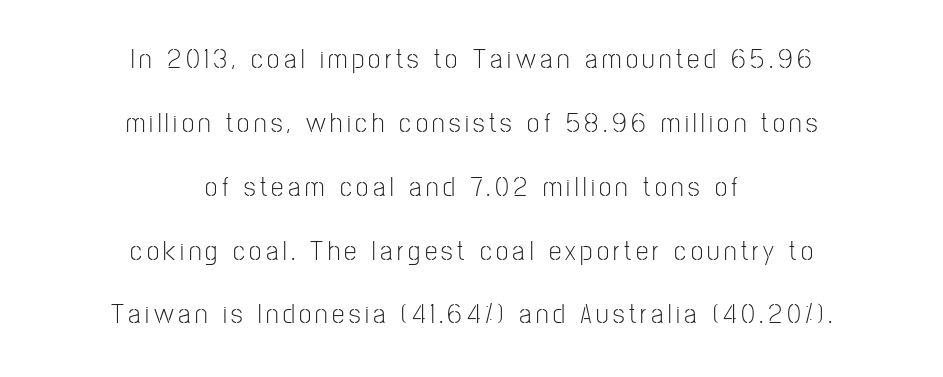
{"serif": "no", "italic": "no", "bold": "no", "weight": "light", "width": "condensed", "stroke_contrast": "low", "x_height": "medium", "monospaced": "no", "underline": "no", "align": "center", "line_spacing": "loose", "line_spacing_ratio": 2.28, "glyph_px": 28}
